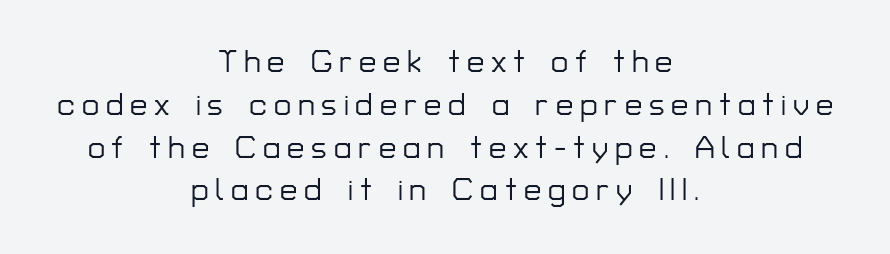
Q: Is the text italic (slanted)? A: No, it is upright.
Q: Is the typeface a serif or a sans-serif typeface? A: Sans-serif.
Q: Is the text underlined? A: No.
Q: How is the paragraph aligned? A: Centered.
Q: Is the spacing between letters normal or unusually wide? A: Unusually wide.
Q: Is the spacing between lines tight, normal or loose? A: Normal.
Q: Width (condensed, normal, or wide)? A: Normal.
Q: Stroke contrast? A: Low.
Q: x-height? A: Medium.
Q: Monospaced? A: No.
